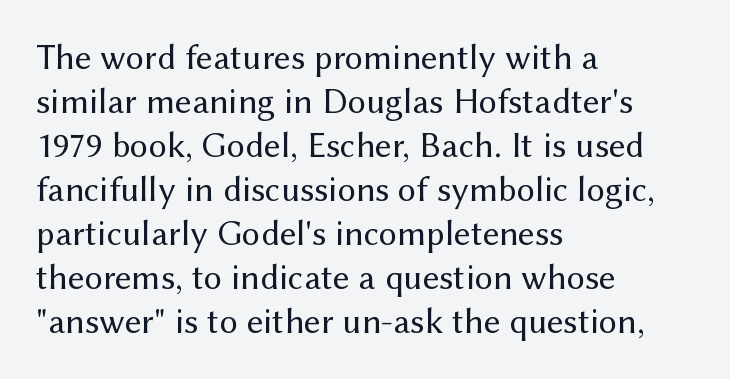
Q: Is the text bold? A: No.
Q: Is the text italic (slanted)? A: No, it is upright.
Q: Is the typeface a serif or a sans-serif typeface? A: Sans-serif.
Q: Is the text underlined? A: No.
Q: How is the paragraph aligned? A: Left-aligned.
Q: Is the spacing between letters normal or unusually wide? A: Normal.
Q: Width (condensed, normal, or wide)? A: Normal.
Q: Stroke contrast? A: Medium.
Q: x-height? A: Medium.
Q: Monospaced? A: No.
